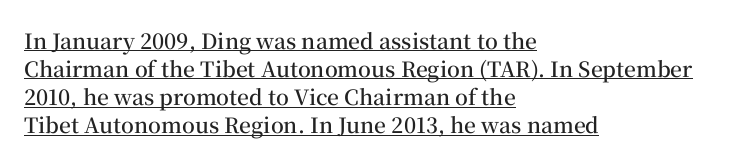
{"italic": "no", "bold": "semi", "underline": "yes", "align": "left", "line_spacing": "normal", "line_spacing_ratio": 1.34, "letter_spacing": "normal", "letter_spacing_em": 0.0, "glyph_px": 21}
